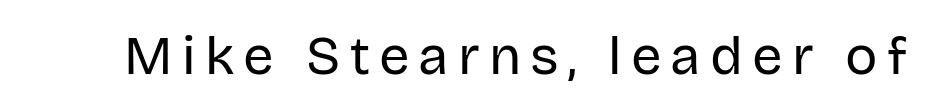
Q: Is the text bold? A: No.
Q: Is the text italic (slanted)? A: No, it is upright.
Q: Is the typeface a serif or a sans-serif typeface? A: Sans-serif.
Q: Is the text underlined? A: No.
Q: Width (condensed, normal, or wide)? A: Normal.
Q: Stroke contrast? A: Low.
Q: x-height? A: Large.
Q: Monospaced? A: No.
